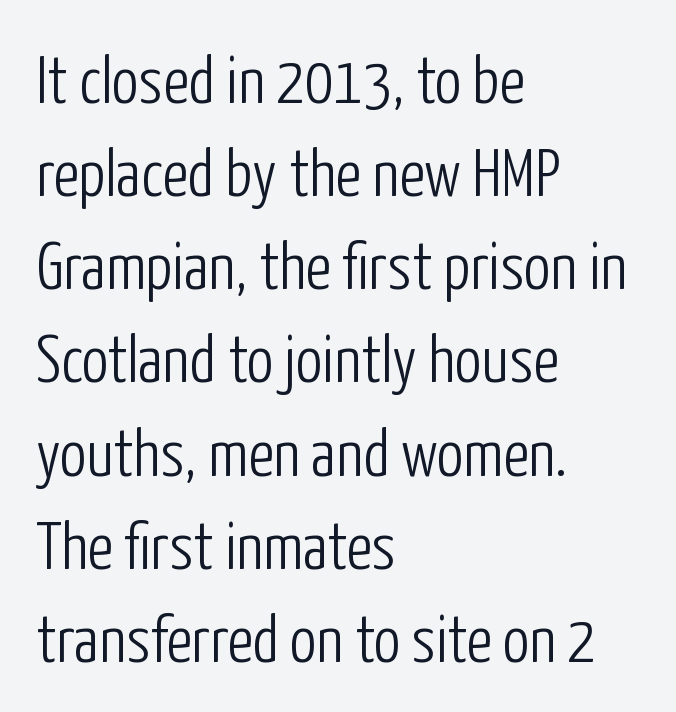
Q: Is the text bold? A: No.
Q: Is the text italic (slanted)? A: No, it is upright.
Q: Is the typeface a serif or a sans-serif typeface? A: Sans-serif.
Q: Is the text underlined? A: No.
Q: How is the paragraph aligned? A: Left-aligned.
Q: Is the spacing between letters normal or unusually wide? A: Normal.
Q: Is the spacing between lines tight, normal or loose? A: Normal.
Q: Width (condensed, normal, or wide)? A: Condensed.
Q: Stroke contrast? A: Low.
Q: x-height? A: Medium.
Q: Monospaced? A: No.
